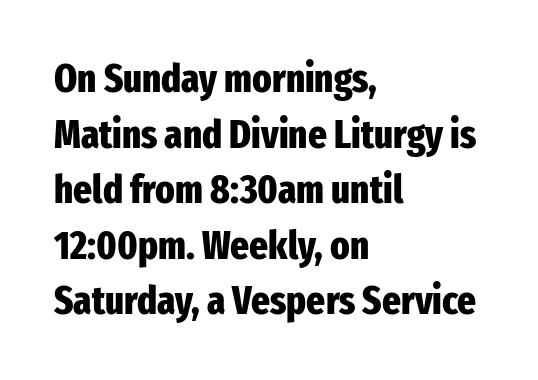
The image shows 40 px heavy, condensed sans-serif type, upright; set left-aligned, normal line spacing (1.39x), normal letter spacing, not underlined; low stroke contrast and a medium x-height.
